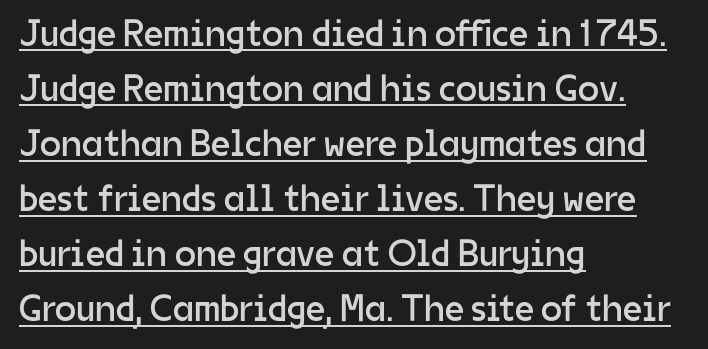
Q: Is the text bold? A: No.
Q: Is the text italic (slanted)? A: No, it is upright.
Q: Is the typeface a serif or a sans-serif typeface? A: Sans-serif.
Q: Is the text underlined? A: Yes.
Q: How is the paragraph aligned? A: Left-aligned.
Q: Is the spacing between letters normal or unusually wide? A: Normal.
Q: Is the spacing between lines tight, normal or loose? A: Normal.
Q: Width (condensed, normal, or wide)? A: Normal.
Q: Stroke contrast? A: Low.
Q: x-height? A: Medium.
Q: Monospaced? A: No.
